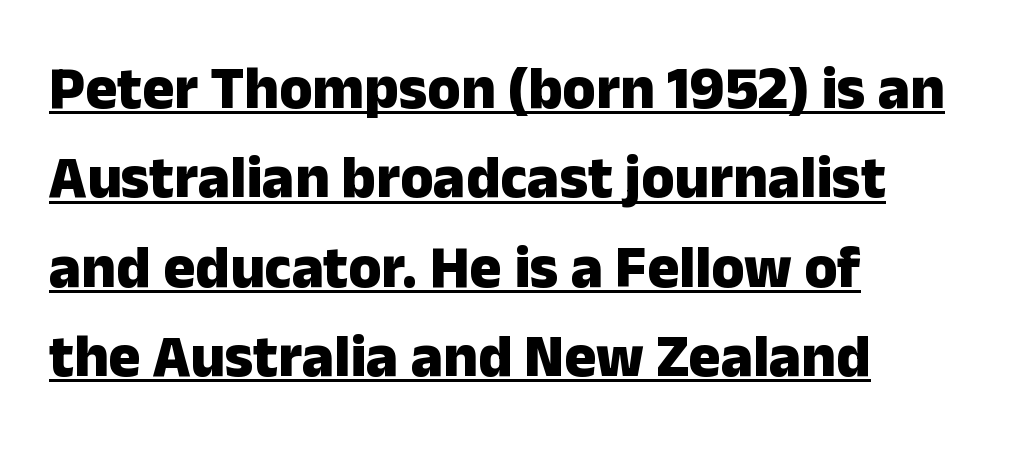
The image shows 60 px heavy sans-serif type, upright; set left-aligned, normal line spacing (1.49x), normal letter spacing, underlined; low stroke contrast and a medium x-height.
